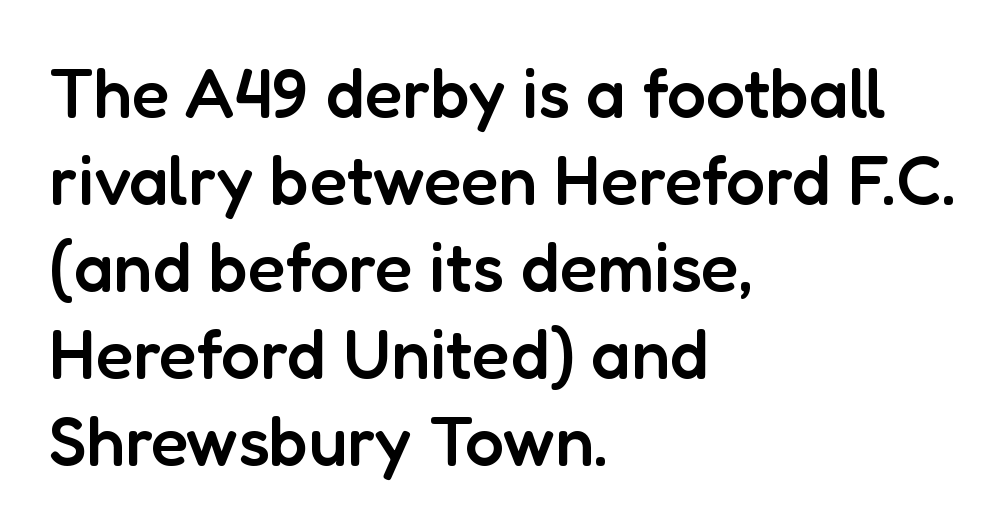
The image shows 69 px semibold sans-serif type, upright; set left-aligned, normal line spacing (1.26x), normal letter spacing, not underlined; low stroke contrast and a medium x-height.
